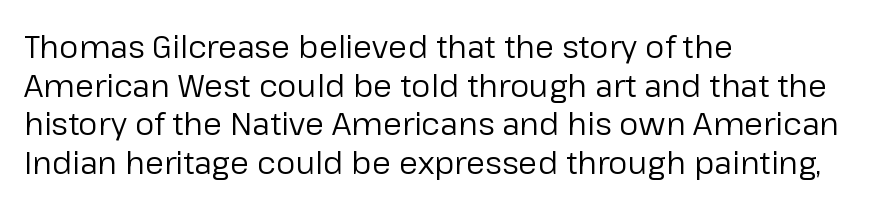
{"serif": "no", "italic": "no", "bold": "no", "weight": "regular", "width": "normal", "stroke_contrast": "low", "x_height": "medium", "monospaced": "no", "underline": "no", "align": "left", "line_spacing": "normal", "line_spacing_ratio": 1.25, "letter_spacing": "normal", "letter_spacing_em": 0.0, "glyph_px": 31}
